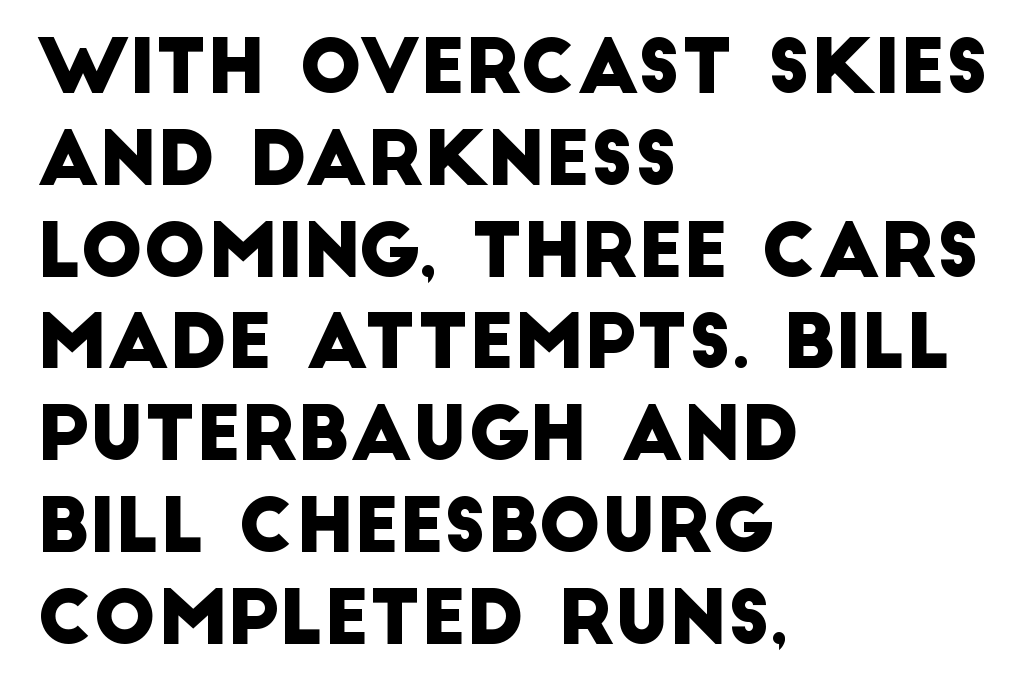
{"serif": "no", "width": "normal", "stroke_contrast": "low", "x_height": "large", "monospaced": "no", "underline": "no", "align": "left", "line_spacing_ratio": 1.24, "letter_spacing": "normal", "letter_spacing_em": 0.0, "glyph_px": 74}
